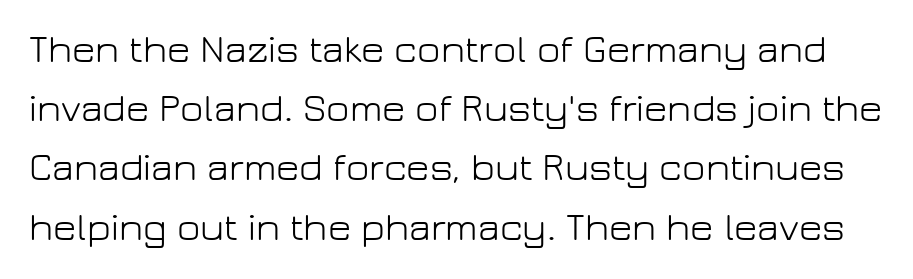
The image shows 40 px light sans-serif type, upright; set normal line spacing (1.48x), normal letter spacing, not underlined; low stroke contrast and a medium x-height.
